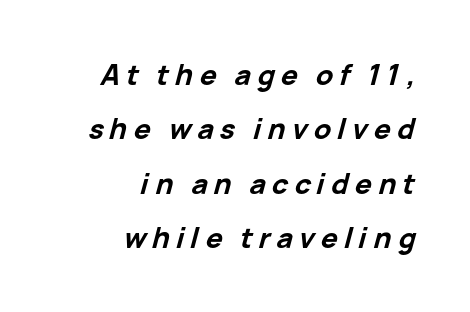
{"italic": "yes", "lean": "right", "slant_degrees": 15, "bold": "yes", "weight": "bold", "width": "normal", "stroke_contrast": "low", "x_height": "medium", "monospaced": "no", "underline": "no", "align": "right", "line_spacing": "loose", "line_spacing_ratio": 1.94, "letter_spacing": "wide", "letter_spacing_em": 0.22, "glyph_px": 28}
